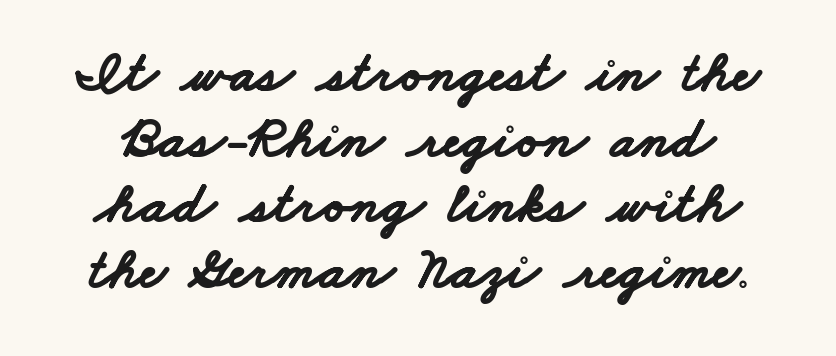
{"serif": "no", "bold": "yes", "weight": "bold", "width": "wide", "stroke_contrast": "low", "x_height": "small", "monospaced": "no", "underline": "no", "line_spacing": "tight", "line_spacing_ratio": 1.13, "letter_spacing": "normal", "letter_spacing_em": 0.0, "glyph_px": 58}
